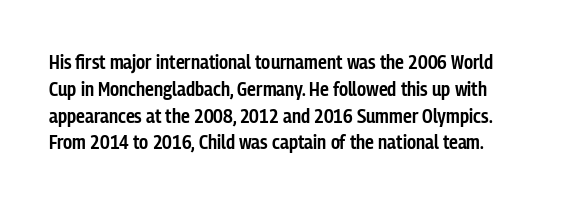
The image shows 20 px text type, upright; set normal line spacing (1.34x), normal letter spacing, not underlined.
